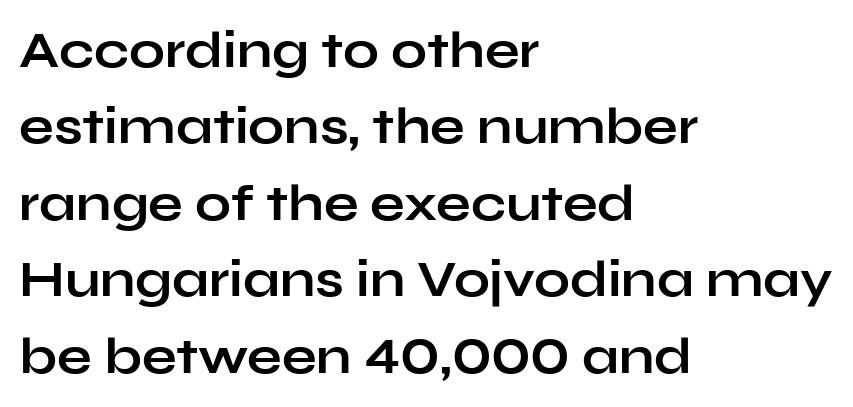
{"serif": "no", "italic": "no", "bold": "yes", "weight": "bold", "width": "wide", "stroke_contrast": "low", "x_height": "medium", "monospaced": "no", "underline": "no", "align": "left", "line_spacing": "normal", "line_spacing_ratio": 1.5, "letter_spacing": "normal", "letter_spacing_em": 0.0, "glyph_px": 51}
